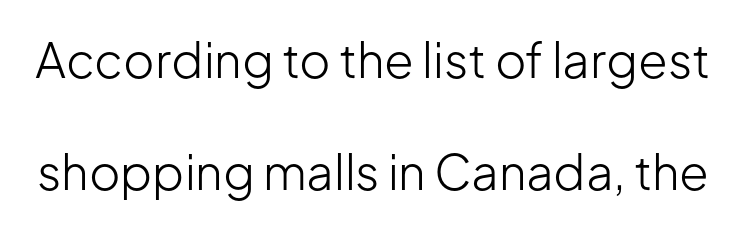
{"serif": "no", "italic": "no", "bold": "no", "weight": "light", "width": "normal", "stroke_contrast": "low", "x_height": "medium", "monospaced": "no", "underline": "no", "line_spacing": "loose", "line_spacing_ratio": 2.34, "letter_spacing": "normal", "letter_spacing_em": 0.0, "glyph_px": 48}
